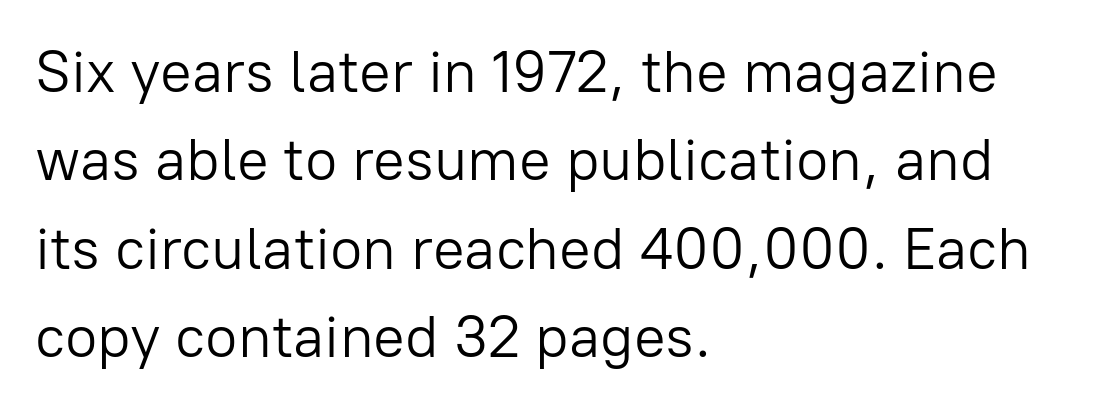
The image shows 59 px light sans-serif type, upright; set left-aligned, normal line spacing (1.5x), normal letter spacing, not underlined; low stroke contrast and a medium x-height.
